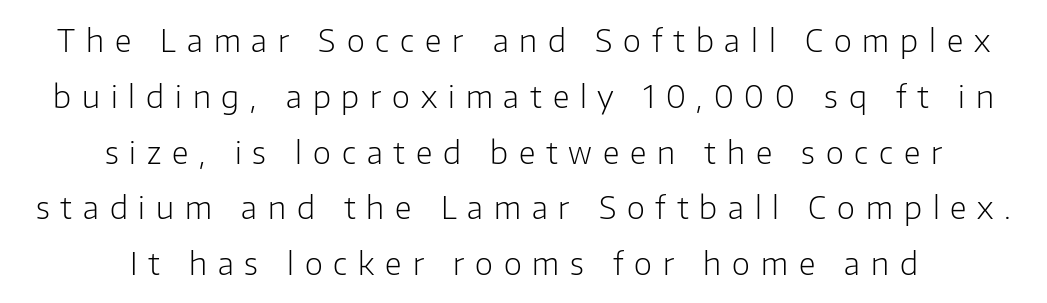
The image shows 31 px light sans-serif type, upright; set centered, line spacing 1.8x, unusually wide letter spacing (+0.35 em), not underlined; low stroke contrast and a medium x-height.
